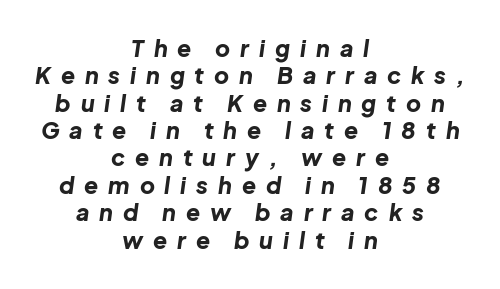
The image shows 23 px bold type, italic (leaning right); set centered, line spacing 1.19x, unusually wide letter spacing (+0.43 em), not underlined.
